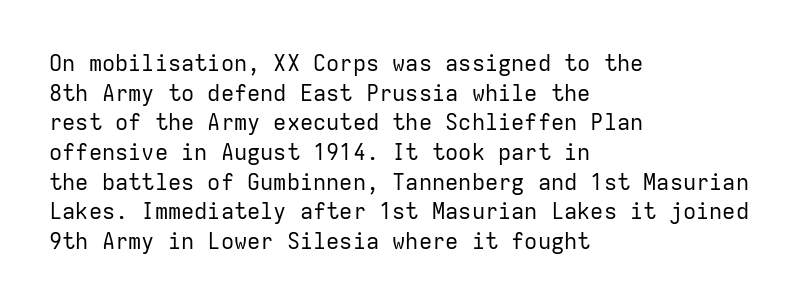
Unmarked baselines from the first word to the last. The designer left line spacing at the default. The rendering anchors every line to the left-hand side. The gaps between neighbouring characters are ordinary and unremarkable. The type sits square on the baseline with zero lean.
